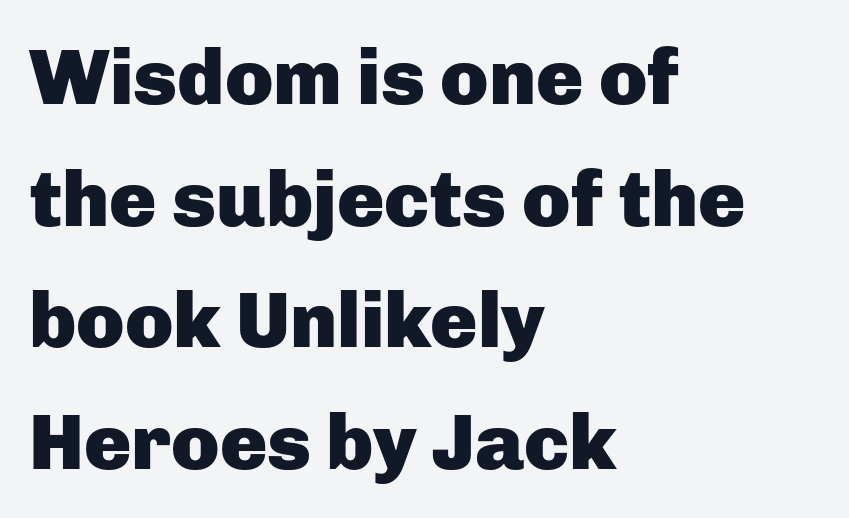
Q: Is the text bold? A: Yes.
Q: Is the text italic (slanted)? A: No, it is upright.
Q: Is the typeface a serif or a sans-serif typeface? A: Sans-serif.
Q: Is the text underlined? A: No.
Q: How is the paragraph aligned? A: Left-aligned.
Q: Is the spacing between letters normal or unusually wide? A: Normal.
Q: Is the spacing between lines tight, normal or loose? A: Normal.
Q: Width (condensed, normal, or wide)? A: Normal.
Q: Stroke contrast? A: Low.
Q: x-height? A: Medium.
Q: Monospaced? A: No.
